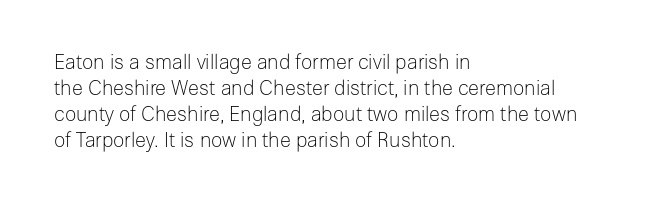
Q: Is the text bold? A: No.
Q: Is the text italic (slanted)? A: No, it is upright.
Q: Is the text underlined? A: No.
Q: How is the paragraph aligned? A: Left-aligned.
Q: Is the spacing between letters normal or unusually wide? A: Normal.
Q: Is the spacing between lines tight, normal or loose? A: Normal.
